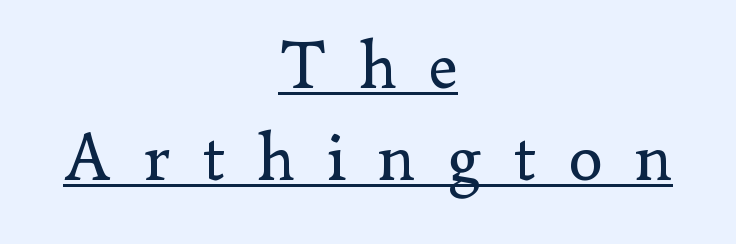
Q: Is the text bold? A: No.
Q: Is the text italic (slanted)? A: No, it is upright.
Q: Is the typeface a serif or a sans-serif typeface? A: Serif.
Q: Is the text underlined? A: Yes.
Q: How is the paragraph aligned? A: Centered.
Q: Is the spacing between letters normal or unusually wide? A: Unusually wide.
Q: Is the spacing between lines tight, normal or loose? A: Normal.
Q: Width (condensed, normal, or wide)? A: Normal.
Q: Stroke contrast? A: Low.
Q: x-height? A: Small.
Q: Monospaced? A: No.
